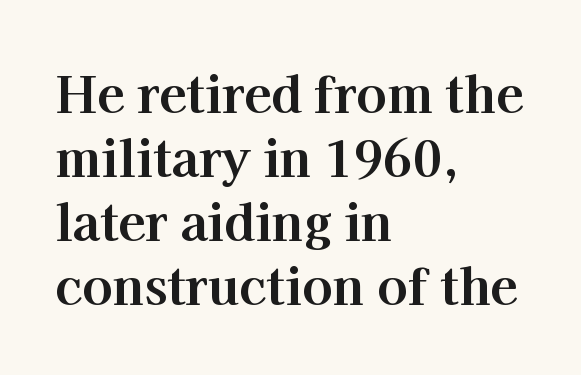
Is this a sans? No — the strokes have serifs. The face used here is proportionally spaced, like ordinary book or web type. Unmarked baselines from the first word to the last. Set as a true bold cut, around the 700 mark.
